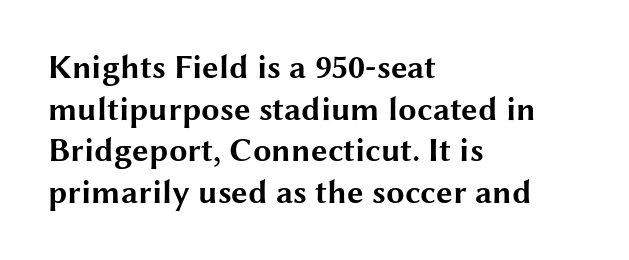
The image shows 33 px bold, wide sans-serif type, upright; set left-aligned, normal line spacing (1.26x), normal letter spacing, not underlined; medium stroke contrast and a medium x-height.
